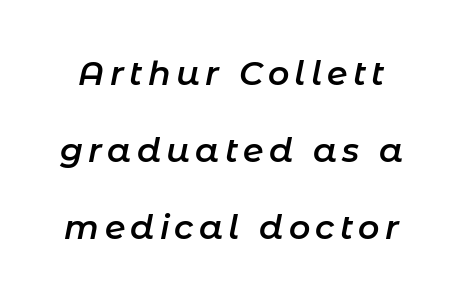
The glyphs are unaccompanied by any horizontal stroke below them. A somewhat darkened texture: the type is semibold rather than bold. If you measured baseline to baseline, you'd find a long distance. This sample uses an oblique cut, with every glyph tilted off the vertical. Think of a printed novel: that variable character pitch is what you see here.
